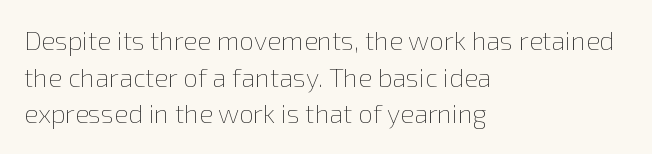
In CSS terms this would be text-align: left. The words here are not underlined. The font is comparable to plain body text, perhaps lighter. Every character sits straight up, as roman type does. The vertical gap from one line to the next is medium. Compared with typical body copy, the letter spacing here is the same.
